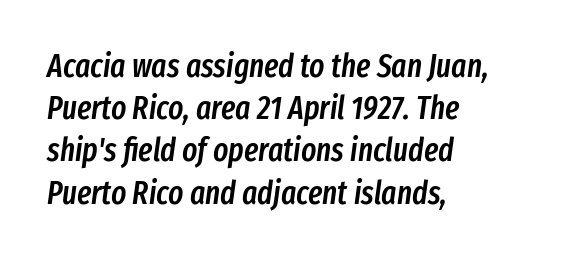
{"italic": "yes", "lean": "right", "slant_degrees": 8, "bold": "semi", "weight": "semibold", "width": "condensed", "stroke_contrast": "low", "x_height": "medium", "monospaced": "no", "underline": "no", "align": "left", "line_spacing": "normal", "line_spacing_ratio": 1.32, "letter_spacing": "normal", "letter_spacing_em": 0.0, "glyph_px": 32}
